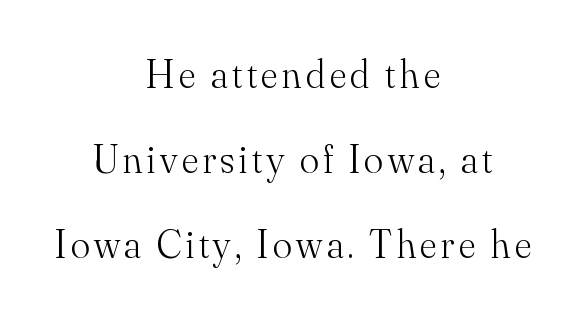
The letters advance in unequal steps, a hallmark of proportional type. Weight class: somewhere from thin through regular. These lines are composed in type with serifs. Underline: absent. Layout note: lines centered.
